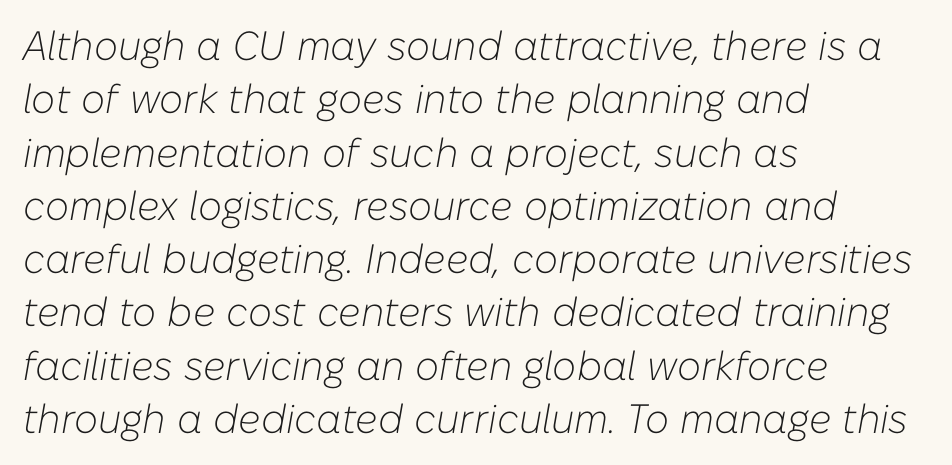
{"italic": "yes", "lean": "right", "slant_degrees": 10, "bold": "no", "weight": "light", "width": "normal", "stroke_contrast": "low", "x_height": "medium", "monospaced": "no", "underline": "no", "align": "left", "line_spacing": "normal", "line_spacing_ratio": 1.3, "letter_spacing": "normal", "letter_spacing_em": 0.0, "glyph_px": 41}
